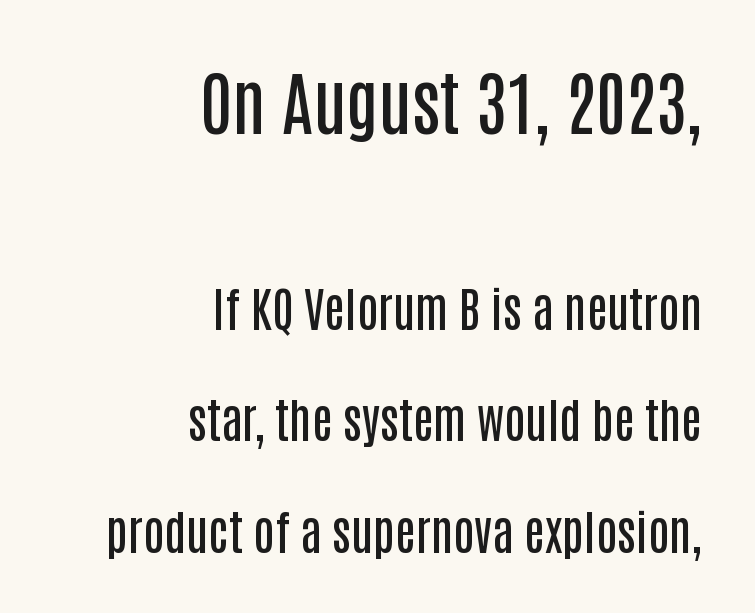
Q: Is the text bold? A: Semi-bold.
Q: Is the text italic (slanted)? A: No, it is upright.
Q: Is the typeface a serif or a sans-serif typeface? A: Sans-serif.
Q: Is the text underlined? A: No.
Q: How is the paragraph aligned? A: Right-aligned.
Q: Is the spacing between letters normal or unusually wide? A: Normal.
Q: Is the spacing between lines tight, normal or loose? A: Loose.
Q: Which block of text is set in a larger size, the first (top) or the second (bottom)? A: The first (top) one.
Q: Width (condensed, normal, or wide)? A: Condensed.
Q: Stroke contrast? A: Low.
Q: x-height? A: Large.
Q: Monospaced? A: No.
